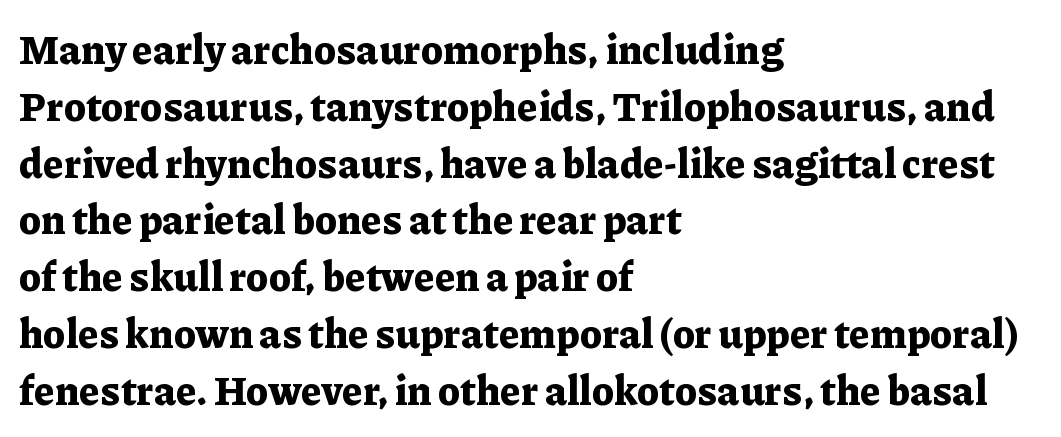
{"serif": "yes", "italic": "no", "bold": "yes", "weight": "bold", "width": "normal", "stroke_contrast": "low", "x_height": "medium", "monospaced": "no", "underline": "no", "align": "left", "line_spacing": "normal", "line_spacing_ratio": 1.42, "letter_spacing": "normal", "letter_spacing_em": 0.0, "glyph_px": 40}
